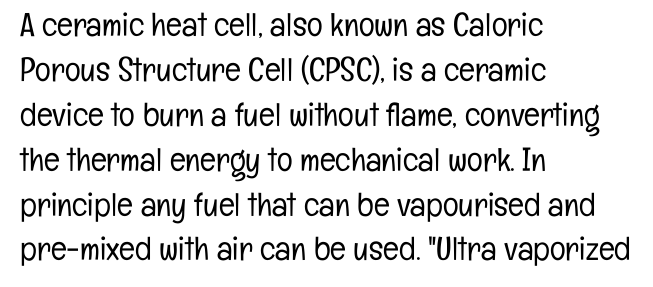
{"serif": "no", "italic": "no", "bold": "no", "weight": "light", "width": "condensed", "stroke_contrast": "low", "x_height": "medium", "monospaced": "no", "underline": "no", "align": "left", "line_spacing": "normal", "line_spacing_ratio": 1.36, "letter_spacing": "normal", "letter_spacing_em": 0.0, "glyph_px": 33}
